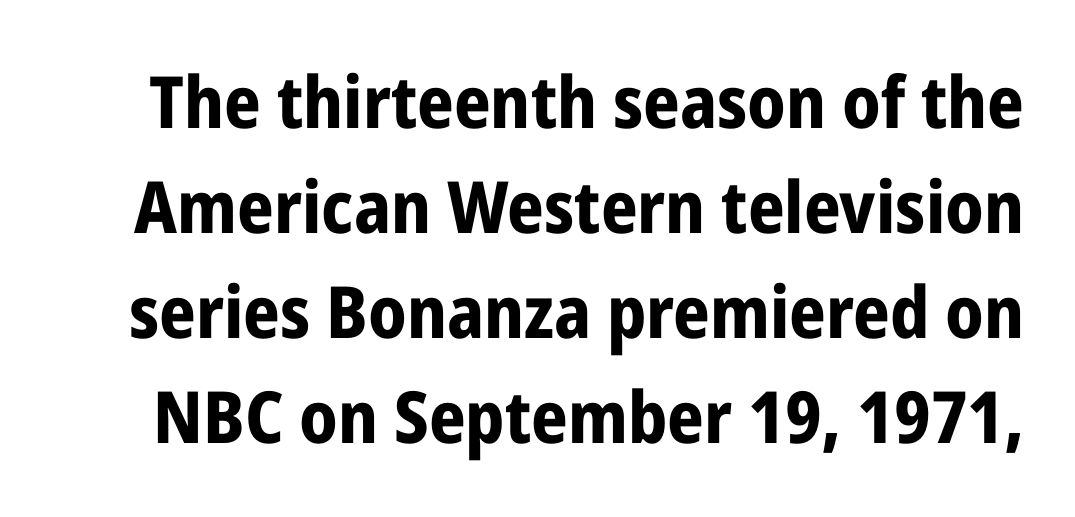
{"serif": "no", "italic": "no", "bold": "yes", "weight": "bold", "width": "condensed", "stroke_contrast": "low", "x_height": "medium", "monospaced": "no", "underline": "no", "line_spacing": "normal", "line_spacing_ratio": 1.46, "letter_spacing": "normal", "letter_spacing_em": 0.0, "glyph_px": 72}
